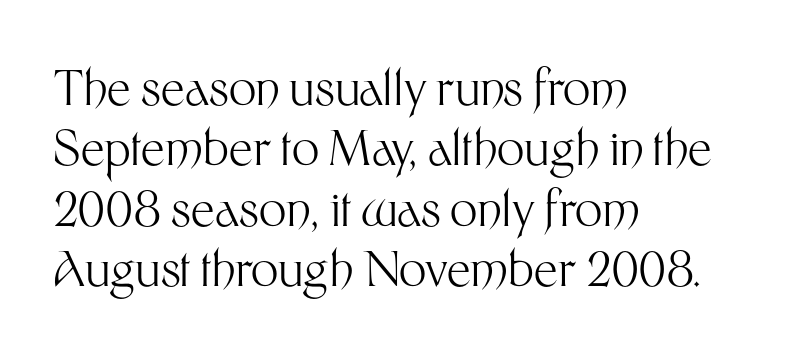
Q: Is the text bold? A: No.
Q: Is the text italic (slanted)? A: No, it is upright.
Q: Is the typeface a serif or a sans-serif typeface? A: Sans-serif.
Q: Is the text underlined? A: No.
Q: How is the paragraph aligned? A: Left-aligned.
Q: Is the spacing between letters normal or unusually wide? A: Normal.
Q: Is the spacing between lines tight, normal or loose? A: Normal.
Q: Width (condensed, normal, or wide)? A: Normal.
Q: Stroke contrast? A: Medium.
Q: x-height? A: Medium.
Q: Monospaced? A: No.
